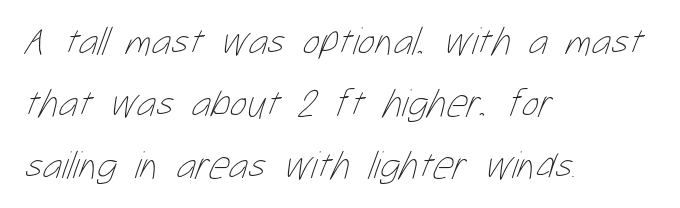
The image shows 40 px thin, condensed type; set left-aligned, normal line spacing (1.55x), normal letter spacing, not underlined; low stroke contrast and a medium x-height.
